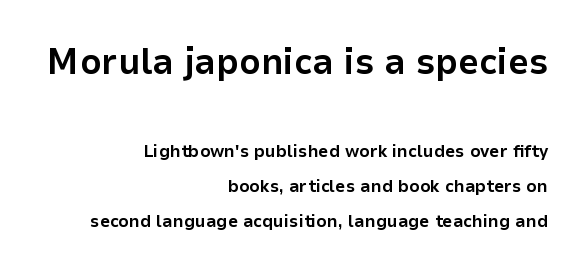
Q: Is the text bold? A: Yes.
Q: Is the text italic (slanted)? A: No, it is upright.
Q: Is the typeface a serif or a sans-serif typeface? A: Sans-serif.
Q: Is the text underlined? A: No.
Q: How is the paragraph aligned? A: Right-aligned.
Q: Is the spacing between letters normal or unusually wide? A: Normal.
Q: Is the spacing between lines tight, normal or loose? A: Loose.
Q: Which block of text is set in a larger size, the first (top) or the second (bottom)? A: The first (top) one.
Q: Width (condensed, normal, or wide)? A: Normal.
Q: Stroke contrast? A: Low.
Q: x-height? A: Medium.
Q: Monospaced? A: No.
